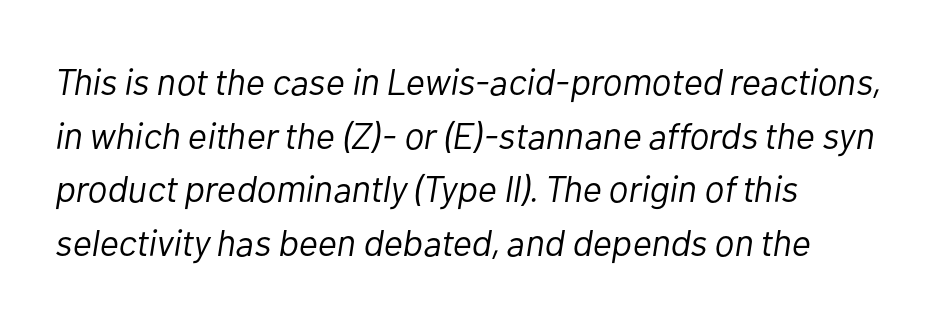
{"italic": "yes", "lean": "right", "slant_degrees": 10, "bold": "no", "weight": "light", "width": "normal", "stroke_contrast": "low", "x_height": "medium", "monospaced": "no", "underline": "no", "align": "left", "line_spacing": "normal", "line_spacing_ratio": 1.45, "letter_spacing": "normal", "letter_spacing_em": 0.0, "glyph_px": 37}
